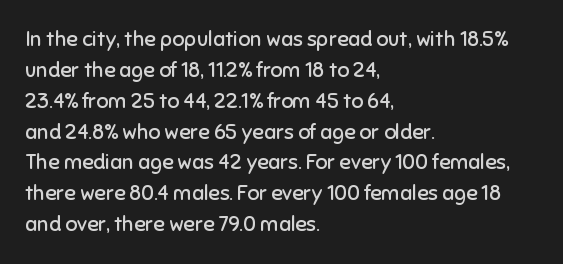
{"italic": "no", "bold": "no", "underline": "no", "align": "left", "line_spacing": "normal", "line_spacing_ratio": 1.47, "letter_spacing": "normal", "letter_spacing_em": 0.0, "glyph_px": 21}
